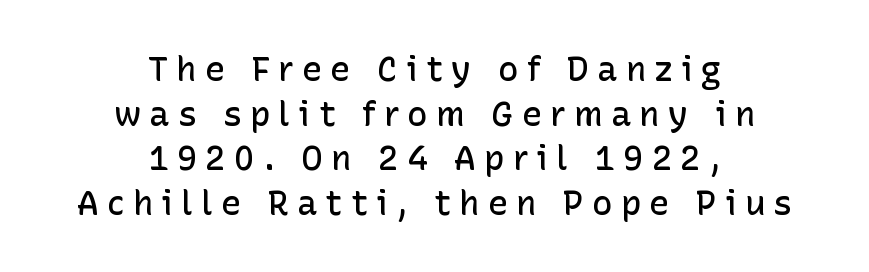
Q: Is the text bold? A: Semi-bold.
Q: Is the text italic (slanted)? A: No, it is upright.
Q: Is the typeface a serif or a sans-serif typeface? A: Sans-serif.
Q: Is the text underlined? A: No.
Q: How is the paragraph aligned? A: Centered.
Q: Is the spacing between letters normal or unusually wide? A: Unusually wide.
Q: Is the spacing between lines tight, normal or loose? A: Normal.
Q: Width (condensed, normal, or wide)? A: Normal.
Q: Stroke contrast? A: Low.
Q: x-height? A: Medium.
Q: Monospaced? A: No.
